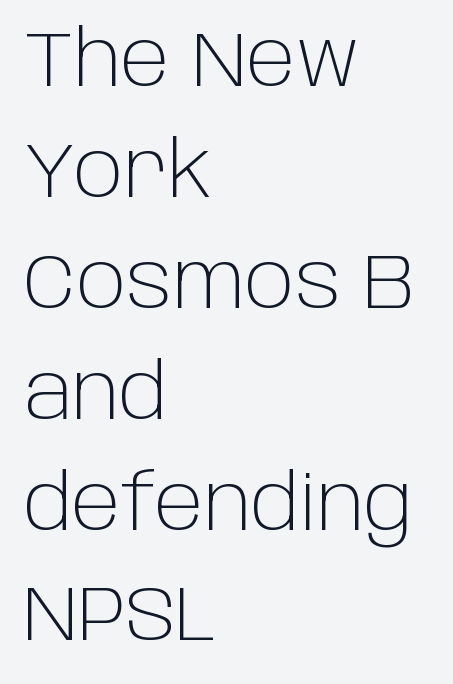
The image shows 77 px light sans-serif type, upright; set left-aligned, normal line spacing (1.44x), normal letter spacing, not underlined; low stroke contrast and a large x-height.
